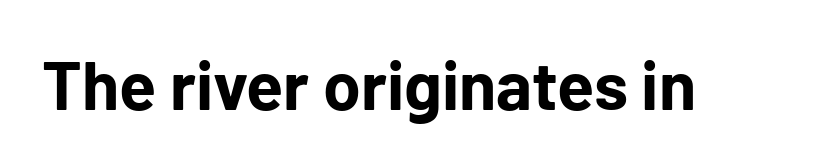
The image shows 68 px bold sans-serif type, upright; set normal letter spacing, not underlined; low stroke contrast and a medium x-height.
